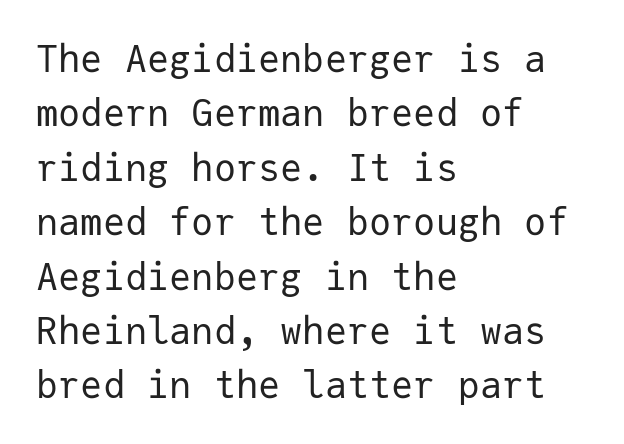
The image shows 37 px regular-weight sans-serif type, upright, monospaced; set left-aligned, normal line spacing (1.47x), normal letter spacing, not underlined; low stroke contrast and a medium x-height.
